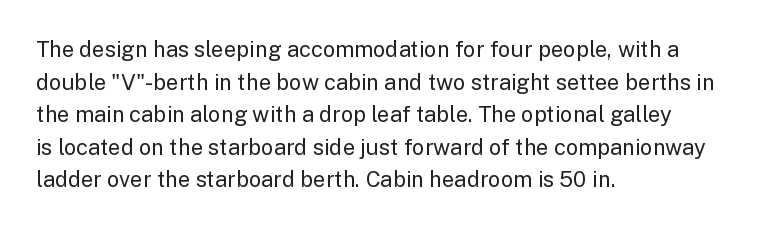
Q: Is the text bold? A: No.
Q: Is the text italic (slanted)? A: No, it is upright.
Q: Is the text underlined? A: No.
Q: How is the paragraph aligned? A: Left-aligned.
Q: Is the spacing between letters normal or unusually wide? A: Normal.
Q: Is the spacing between lines tight, normal or loose? A: Normal.
